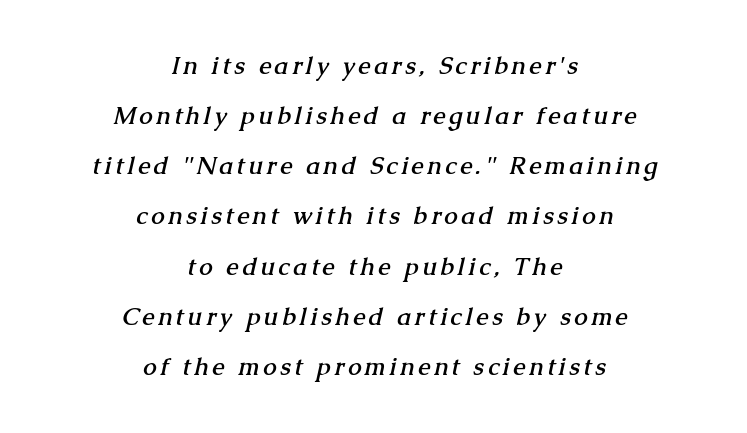
{"bold": "yes", "underline": "no", "align": "center", "line_spacing": "loose", "line_spacing_ratio": 2.09, "glyph_px": 24}
